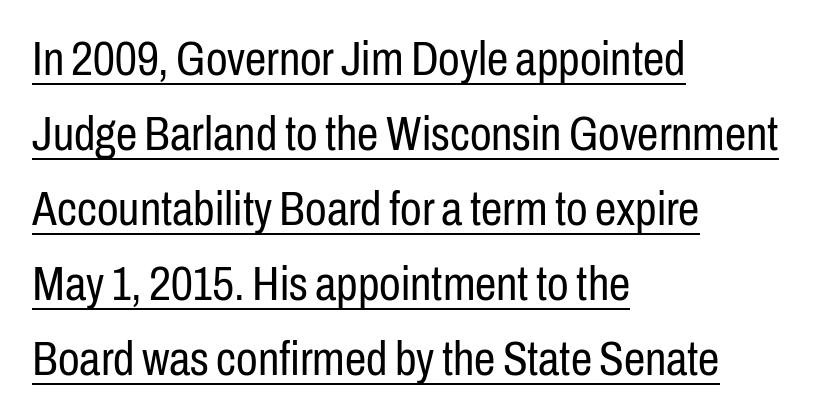
{"serif": "no", "italic": "no", "bold": "no", "weight": "regular", "width": "condensed", "stroke_contrast": "low", "x_height": "medium", "monospaced": "no", "underline": "yes", "align": "left", "line_spacing": "normal", "line_spacing_ratio": 1.56, "letter_spacing": "normal", "letter_spacing_em": 0.0, "glyph_px": 48}
